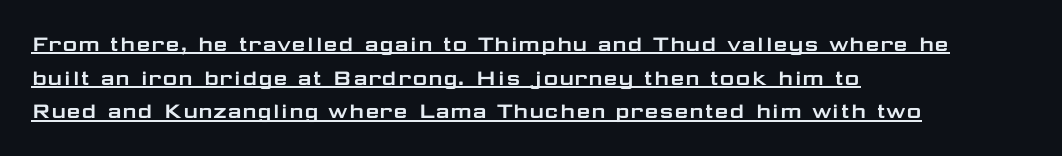
The image shows 25 px text type, upright; set left-aligned, normal line spacing (1.35x), normal letter spacing, underlined.
